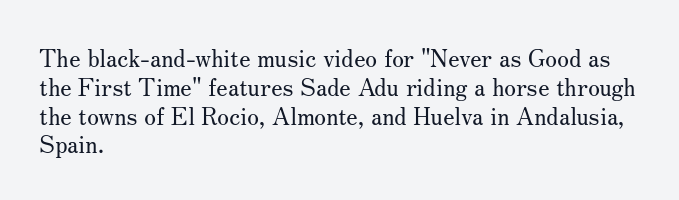
The image shows 24 px text type, upright; set left-aligned, line spacing 1.2x, normal letter spacing, not underlined.
